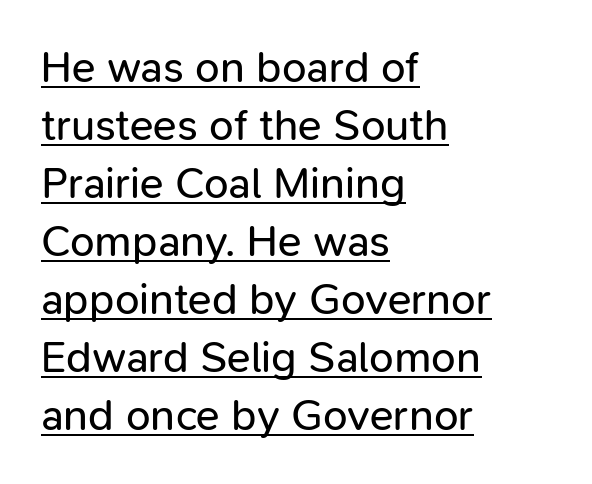
In terms of letterform style, serifs are entirely absent. Here the glyphs are tracked normally, forming tight word shapes. Character widths vary here, with narrow letters taking less room than wide ones. Underline: present.
